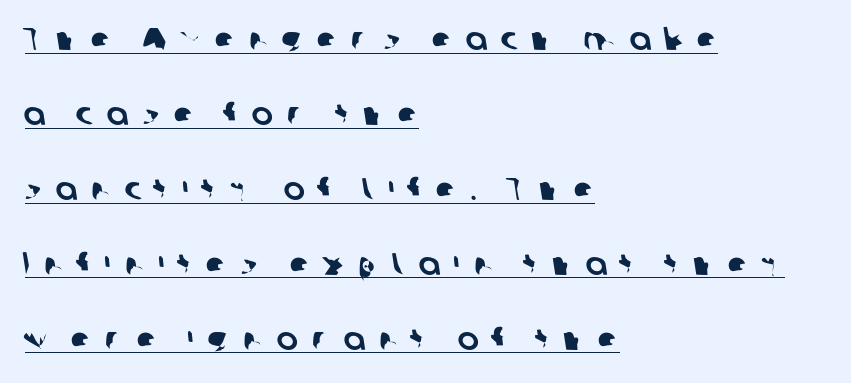
The image shows 32 px sans-serif type; set left-aligned, loose line spacing (2.34x), unusually wide letter spacing (+0.43 em), underlined; low stroke contrast and a medium x-height.
